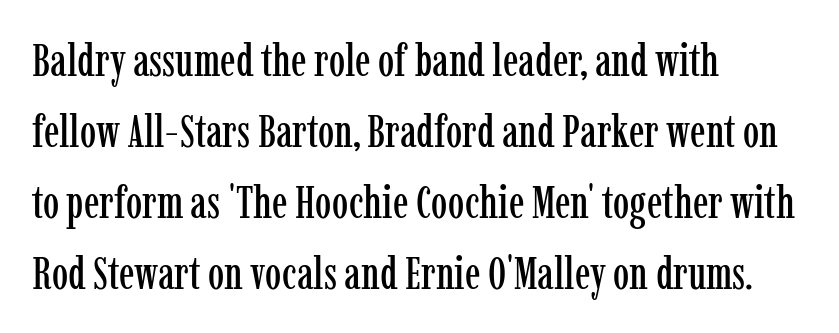
Q: Is the text italic (slanted)? A: No, it is upright.
Q: Is the typeface a serif or a sans-serif typeface? A: Serif.
Q: Is the text underlined? A: No.
Q: How is the paragraph aligned? A: Left-aligned.
Q: Is the spacing between letters normal or unusually wide? A: Normal.
Q: Is the spacing between lines tight, normal or loose? A: Normal.
Q: Width (condensed, normal, or wide)? A: Condensed.
Q: Stroke contrast? A: Low.
Q: x-height? A: Medium.
Q: Monospaced? A: No.
